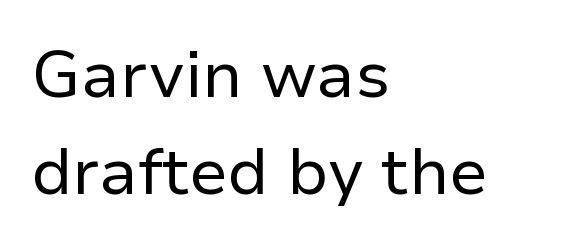
{"serif": "no", "italic": "no", "bold": "no", "weight": "regular", "width": "normal", "stroke_contrast": "low", "x_height": "medium", "monospaced": "no", "underline": "no", "align": "left", "line_spacing": "normal", "line_spacing_ratio": 1.5, "letter_spacing": "normal", "letter_spacing_em": 0.0, "glyph_px": 65}
